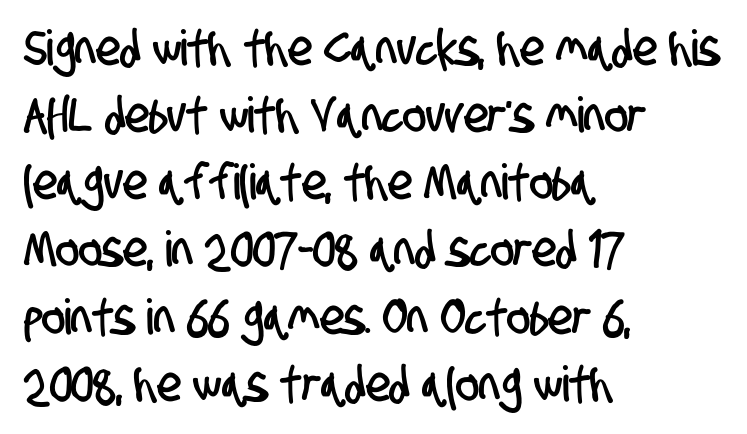
{"serif": "no", "width": "condensed", "stroke_contrast": "low", "x_height": "large", "monospaced": "no", "underline": "no", "align": "left", "line_spacing": "normal", "line_spacing_ratio": 1.37, "letter_spacing": "normal", "letter_spacing_em": 0.0, "glyph_px": 49}
